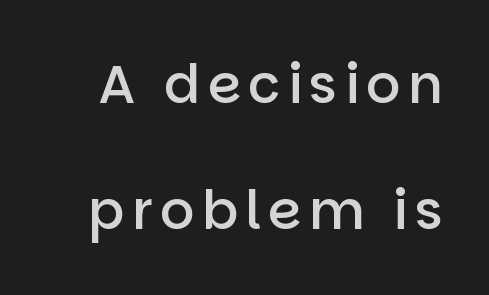
What's the leading like? Stretched, with rows far apart. The rendering uses natural spacing where letterforms have individual widths. The face used here is a semibold: visibly heavier than regular, lighter than bold. Underline: absent. Classification — sans serif.
